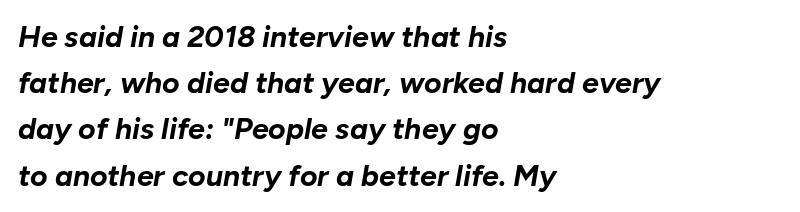
{"italic": "yes", "lean": "right", "slant_degrees": 10, "bold": "yes", "weight": "bold", "width": "normal", "stroke_contrast": "low", "x_height": "medium", "monospaced": "no", "underline": "no", "align": "left", "line_spacing": "normal", "line_spacing_ratio": 1.54, "letter_spacing": "normal", "letter_spacing_em": 0.0, "glyph_px": 30}
